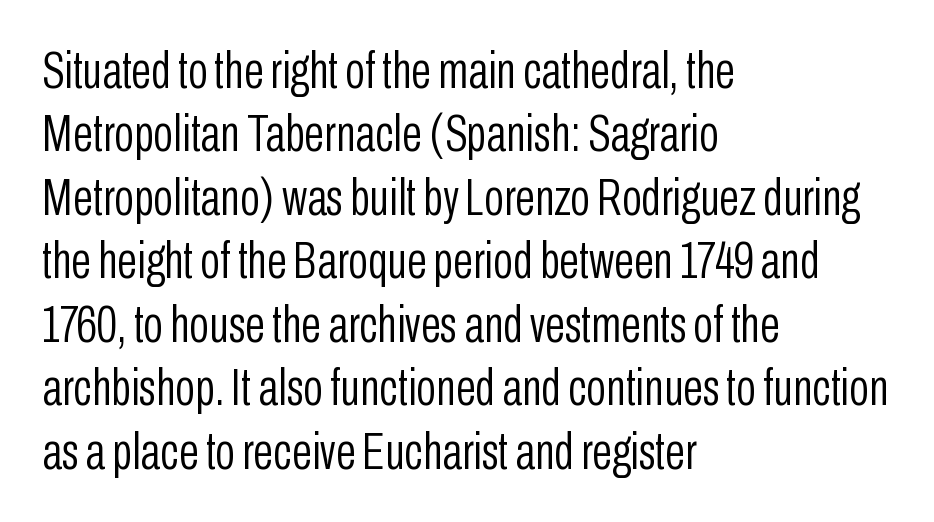
Font category for this specimen: sans-serif. No extra ink here — the face is not bold. Line starts are locked; line ends wander. The font's upright variant was chosen for this text. The letters sit at their default tracking, neither squeezed nor spread. Is this a fixed-width face? No — the glyphs have proportional, varying widths.
